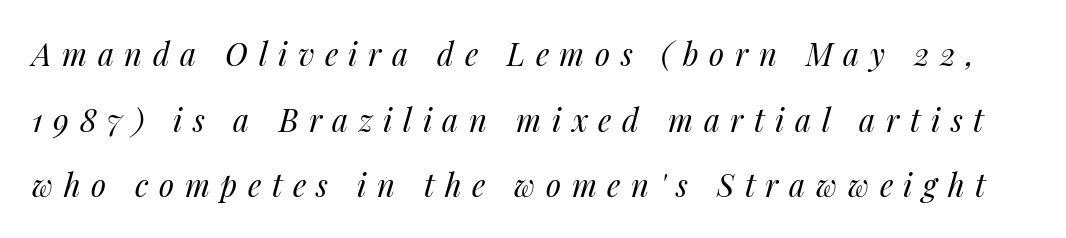
Descenders hang freely into open space. Is this a heavy cut? Hardly; it is regular or lighter. The letters are spread apart with noticeably loose tracking. Italic: yes, the glyphs are oblique. The letters advance in unequal steps, a hallmark of proportional type.
